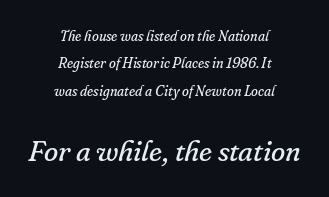
The image shows 29 px regular-weight serif type, italic (leaning right); set centered, loose line spacing (1.95x), normal letter spacing, not underlined; the second (bottom) block is 2.07x larger; low stroke contrast and a small x-height.
